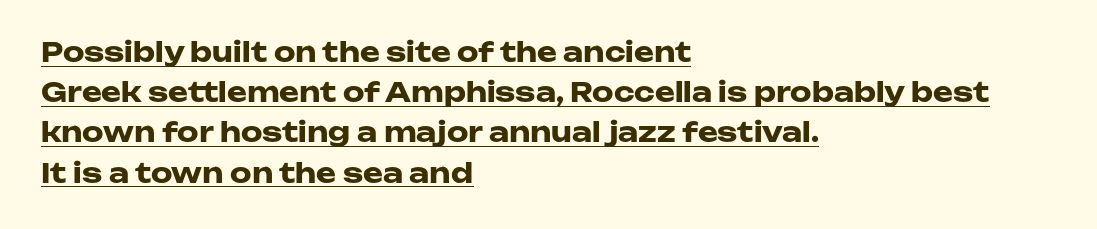
The typesetting leans heavy: a genuine bold. Words appear dense and cohesive because spacing is normal. Notice how descenders clear the ascenders below comfortably — that's standard leading. Check the space under the baseline: a stroke is drawn there. These lines stack with their left ends in a neat column.
